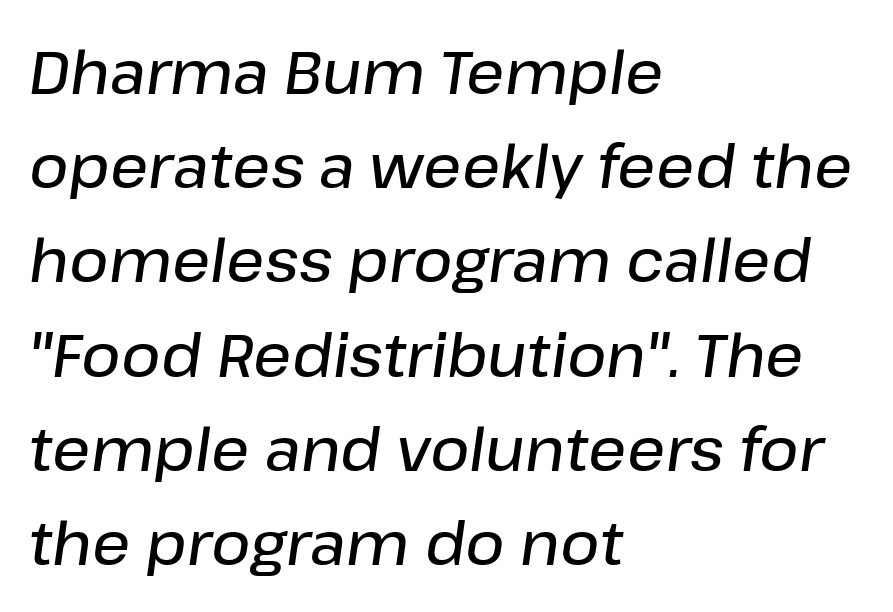
Does the weight exceed regular? Yes, but only to semibold. Letter spacing: default. Words float on clear page, feet unadorned. Notice how the passage keeps a crisp vertical edge on the left only.
